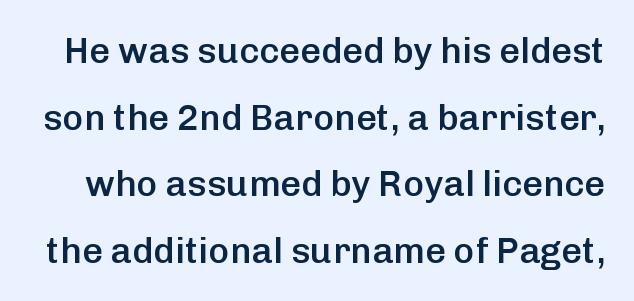
The image shows 36 px semibold sans-serif type, upright; set line spacing 1.85x, normal letter spacing, not underlined; low stroke contrast and a medium x-height.
